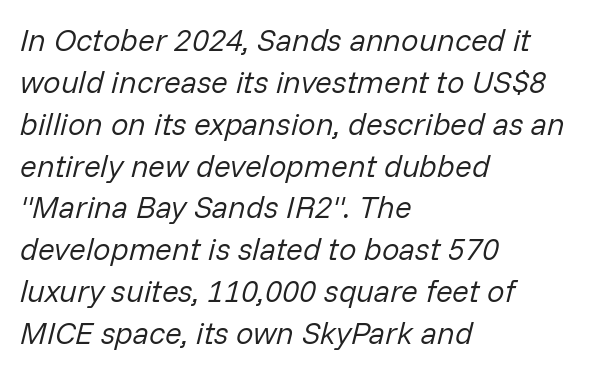
A normal amount of white space separates one row of letters from the next. Glyph-to-glyph distance matches everyday printed text. One-word summary of the alignment: left. Stroke thickness stays within the range of a standard reading face or lighter. Check under the words: just untouched page.
